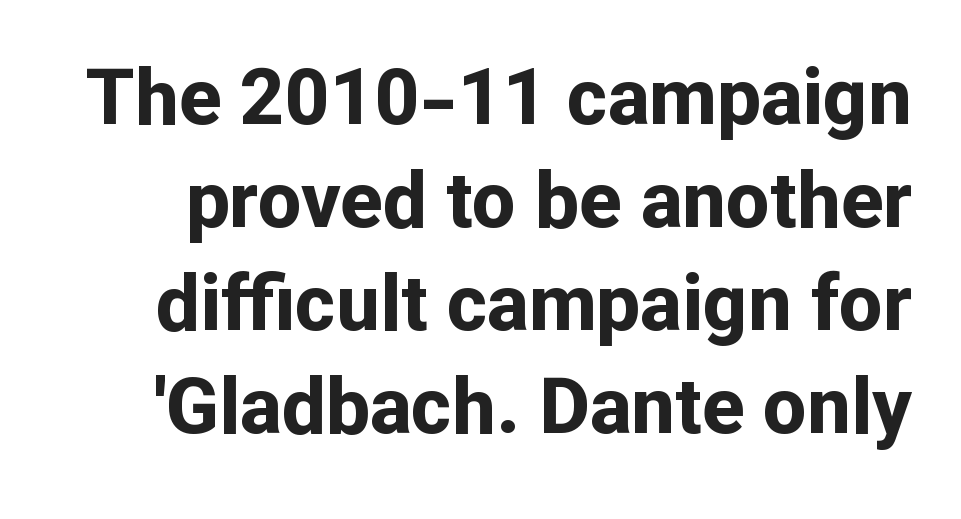
The image shows 78 px bold sans-serif type, upright; set normal line spacing (1.32x), normal letter spacing, not underlined; low stroke contrast and a medium x-height.
